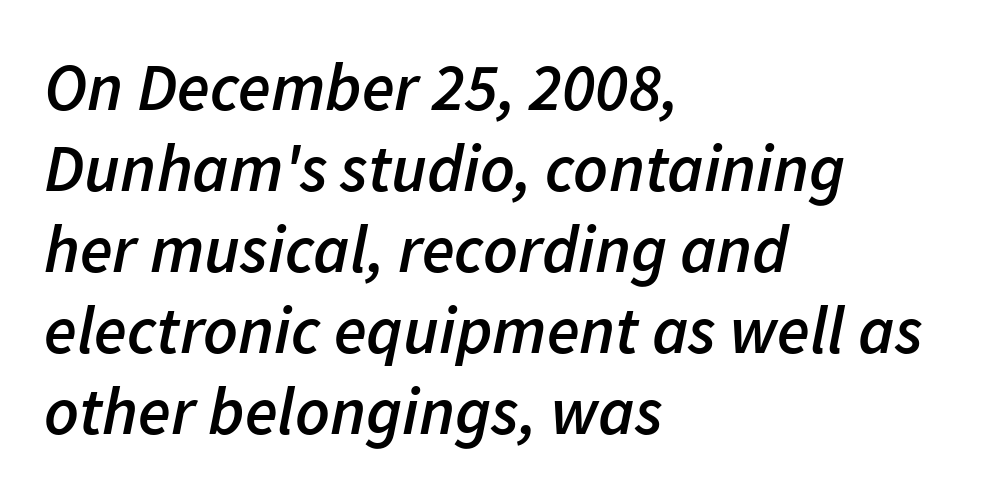
The image shows 67 px semibold type, italic (leaning right); set left-aligned, line spacing 1.21x, normal letter spacing, not underlined; low stroke contrast and a medium x-height.
